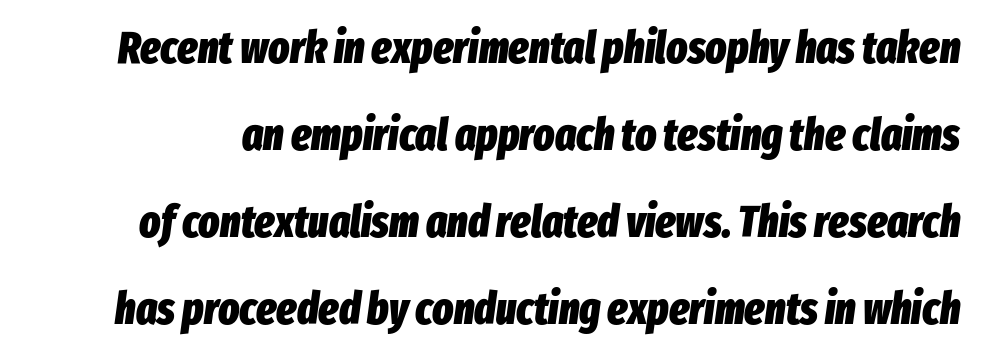
Q: Is the text bold? A: Yes.
Q: Is the text italic (slanted)? A: Yes, it leans right by about 8 degrees.
Q: Is the text underlined? A: No.
Q: Is the spacing between letters normal or unusually wide? A: Normal.
Q: Is the spacing between lines tight, normal or loose? A: Loose.
Q: Width (condensed, normal, or wide)? A: Condensed.
Q: Stroke contrast? A: Low.
Q: x-height? A: Medium.
Q: Monospaced? A: No.
